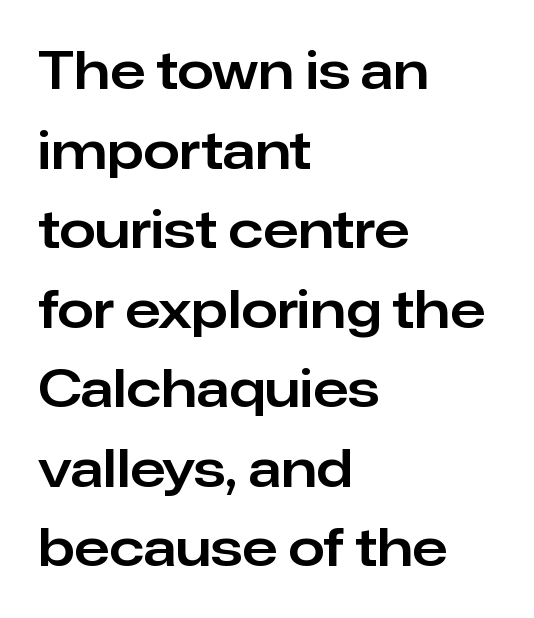
The image shows 52 px sans-serif type, upright; set left-aligned, normal line spacing (1.53x), normal letter spacing, not underlined; low stroke contrast and a medium x-height.
